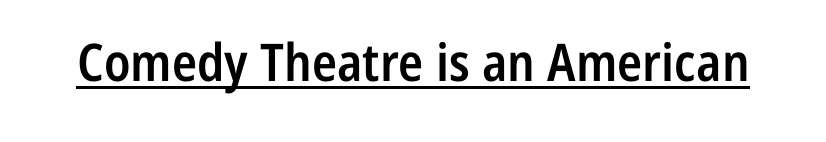
{"serif": "no", "italic": "no", "bold": "semi", "weight": "semibold", "width": "condensed", "stroke_contrast": "low", "x_height": "medium", "monospaced": "no", "underline": "yes", "letter_spacing": "normal", "letter_spacing_em": 0.0, "glyph_px": 52}
